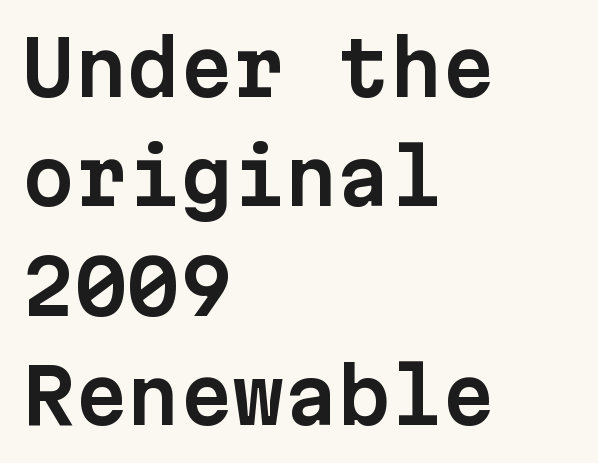
The image shows 75 px sans-serif type, upright, monospaced; set left-aligned, normal line spacing (1.46x), normal letter spacing, not underlined; low stroke contrast and a medium x-height.
